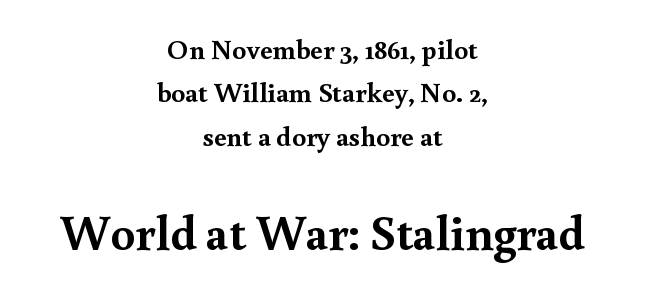
Q: Is the text bold? A: Yes.
Q: Is the text italic (slanted)? A: No, it is upright.
Q: Is the typeface a serif or a sans-serif typeface? A: Serif.
Q: Is the text underlined? A: No.
Q: How is the paragraph aligned? A: Centered.
Q: Is the spacing between letters normal or unusually wide? A: Normal.
Q: Is the spacing between lines tight, normal or loose? A: Normal.
Q: Which block of text is set in a larger size, the first (top) or the second (bottom)? A: The second (bottom) one.
Q: Width (condensed, normal, or wide)? A: Normal.
Q: x-height? A: Small.
Q: Monospaced? A: No.
